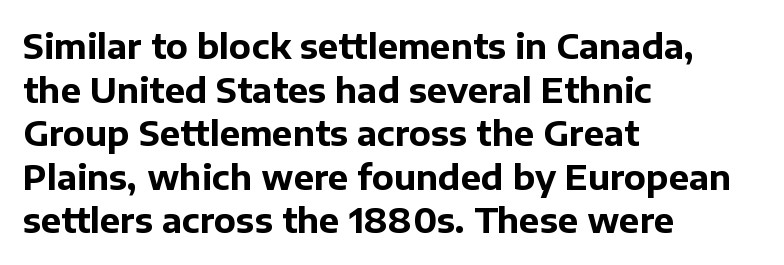
Q: Is the text bold? A: Yes.
Q: Is the text italic (slanted)? A: No, it is upright.
Q: Is the typeface a serif or a sans-serif typeface? A: Sans-serif.
Q: Is the text underlined? A: No.
Q: How is the paragraph aligned? A: Left-aligned.
Q: Is the spacing between letters normal or unusually wide? A: Normal.
Q: Is the spacing between lines tight, normal or loose? A: Normal.
Q: Width (condensed, normal, or wide)? A: Normal.
Q: Stroke contrast? A: Low.
Q: x-height? A: Medium.
Q: Monospaced? A: No.
